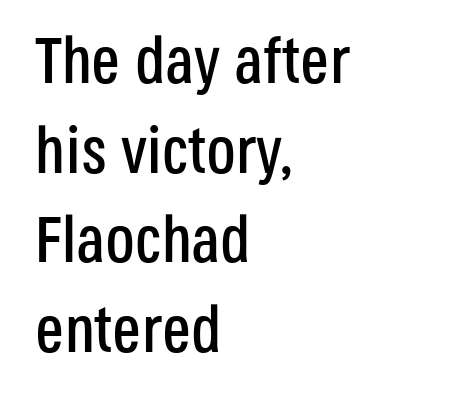
{"serif": "no", "italic": "no", "width": "condensed", "stroke_contrast": "low", "x_height": "large", "monospaced": "no", "underline": "no", "align": "left", "line_spacing": "normal", "line_spacing_ratio": 1.38, "letter_spacing": "normal", "letter_spacing_em": 0.0, "glyph_px": 65}
